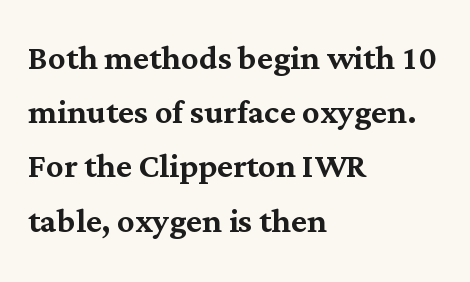
The image shows 43 px serif type, upright; set left-aligned, normal line spacing (1.26x), normal letter spacing, not underlined; medium stroke contrast and a medium x-height.
